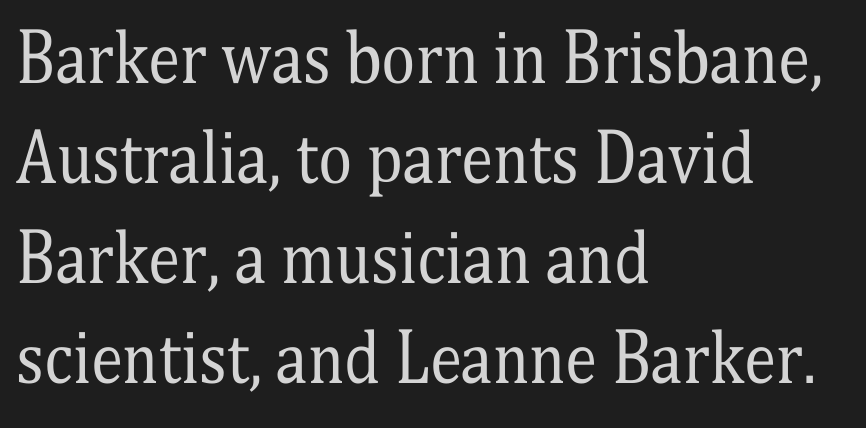
Q: Is the text bold? A: No.
Q: Is the text italic (slanted)? A: No, it is upright.
Q: Is the typeface a serif or a sans-serif typeface? A: Serif.
Q: Is the text underlined? A: No.
Q: How is the paragraph aligned? A: Left-aligned.
Q: Is the spacing between letters normal or unusually wide? A: Normal.
Q: Is the spacing between lines tight, normal or loose? A: Normal.
Q: Width (condensed, normal, or wide)? A: Condensed.
Q: Stroke contrast? A: Medium.
Q: x-height? A: Medium.
Q: Monospaced? A: No.
